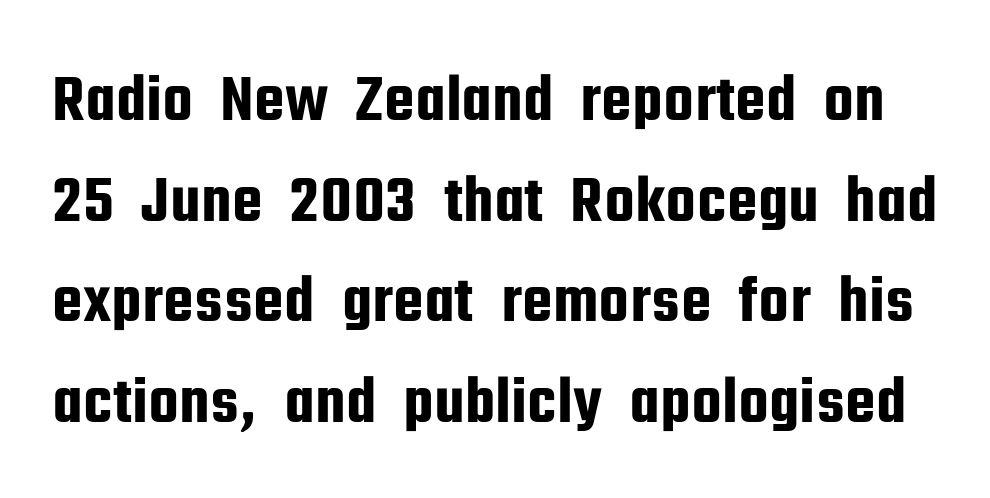
The image shows 68 px condensed sans-serif type, upright; set normal line spacing (1.48x), normal letter spacing, not underlined; low stroke contrast and a medium x-height.
